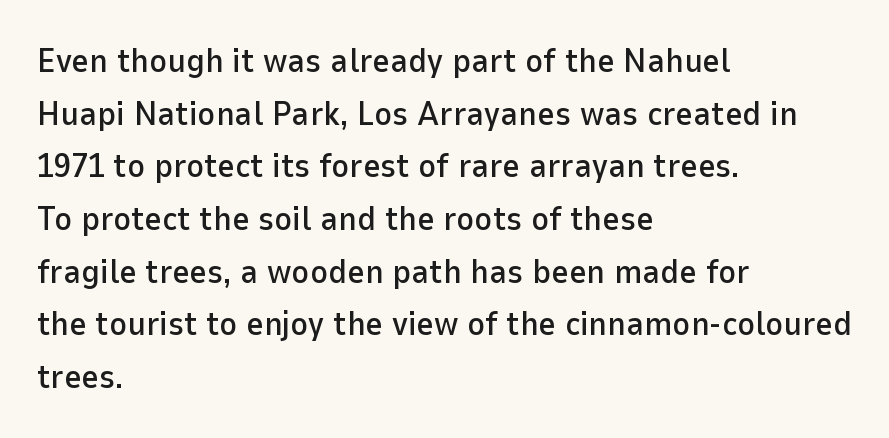
Q: Is the text italic (slanted)? A: No, it is upright.
Q: Is the typeface a serif or a sans-serif typeface? A: Sans-serif.
Q: Is the text underlined? A: No.
Q: How is the paragraph aligned? A: Left-aligned.
Q: Is the spacing between letters normal or unusually wide? A: Normal.
Q: Is the spacing between lines tight, normal or loose? A: Normal.
Q: Width (condensed, normal, or wide)? A: Normal.
Q: Stroke contrast? A: Low.
Q: x-height? A: Medium.
Q: Monospaced? A: No.
